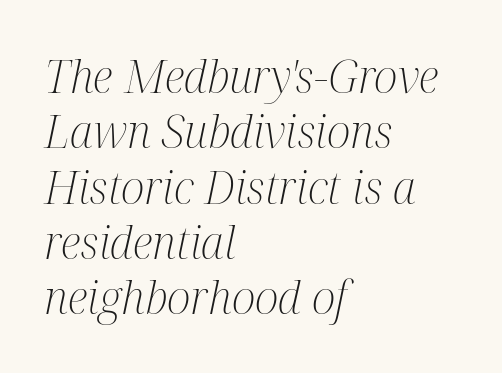
The rendering uses natural spacing where letterforms have individual widths. The passage shown is not bold in any degree. Nobody drew a line under any word here. The type is set solid horizontally, with unmodified tracking. The ragged edge is on the right, which tells us the setting is flush left.
